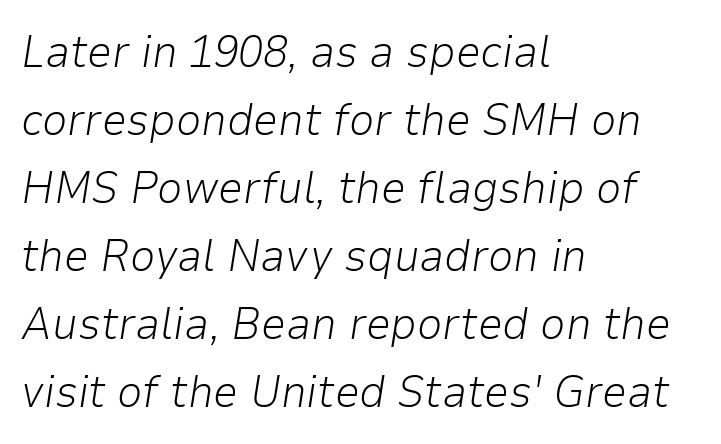
The typography opts for an oblique posture over an upright one. Vertical spacing — default. This reads as an unemphasized weight, regular at the heaviest. The letters sit at their default tracking, neither squeezed nor spread. Does the copy run flush right? No — it runs flush left. Is this a fixed-width face? No — the glyphs have proportional, varying widths.
